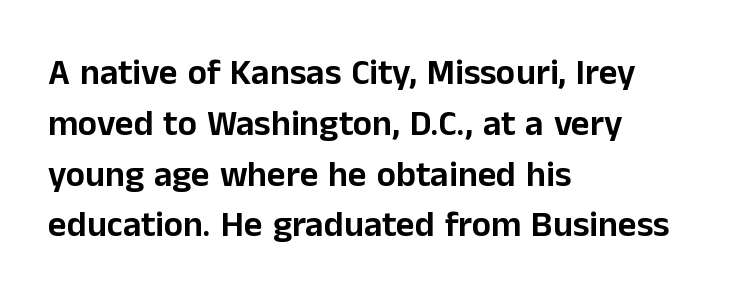
Q: Is the text italic (slanted)? A: No, it is upright.
Q: Is the typeface a serif or a sans-serif typeface? A: Sans-serif.
Q: Is the text underlined? A: No.
Q: How is the paragraph aligned? A: Left-aligned.
Q: Is the spacing between letters normal or unusually wide? A: Normal.
Q: Is the spacing between lines tight, normal or loose? A: Normal.
Q: Width (condensed, normal, or wide)? A: Normal.
Q: Stroke contrast? A: Low.
Q: x-height? A: Medium.
Q: Monospaced? A: No.
